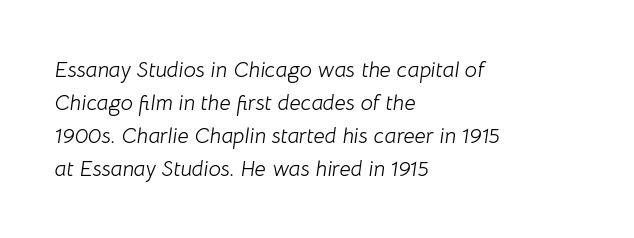
{"italic": "yes", "lean": "right", "slant_degrees": 8, "bold": "no", "underline": "no", "align": "left", "line_spacing": "normal", "line_spacing_ratio": 1.5, "letter_spacing": "normal", "letter_spacing_em": 0.0, "glyph_px": 22}
